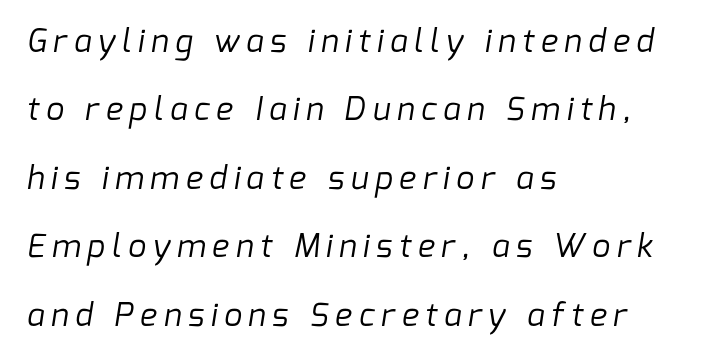
{"serif": "no", "bold": "no", "weight": "regular", "width": "normal", "stroke_contrast": "low", "x_height": "medium", "monospaced": "no", "underline": "no", "align": "left", "line_spacing": "loose", "line_spacing_ratio": 2.14, "letter_spacing": "wide", "letter_spacing_em": 0.21, "glyph_px": 32}
